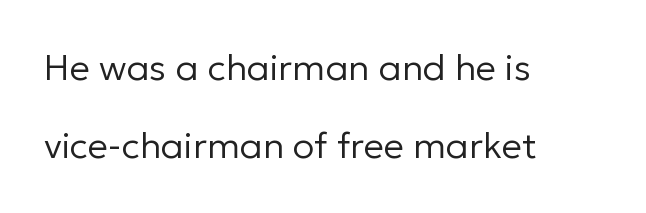
{"serif": "no", "italic": "no", "bold": "no", "weight": "regular", "width": "normal", "stroke_contrast": "low", "x_height": "medium", "monospaced": "no", "underline": "no", "align": "left", "line_spacing": "loose", "line_spacing_ratio": 2.18, "letter_spacing": "normal", "letter_spacing_em": 0.0, "glyph_px": 36}
